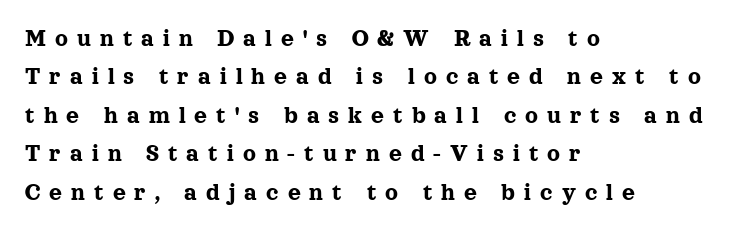
Q: Is the text italic (slanted)? A: No, it is upright.
Q: Is the text underlined? A: No.
Q: How is the paragraph aligned? A: Left-aligned.
Q: Is the spacing between letters normal or unusually wide? A: Unusually wide.
Q: Is the spacing between lines tight, normal or loose? A: Normal.
